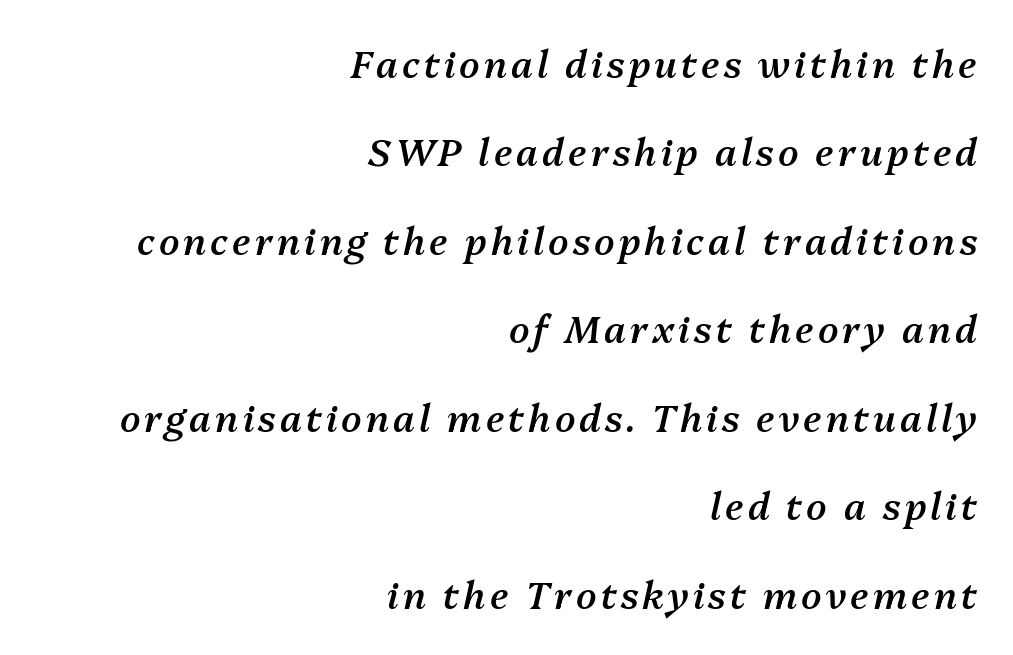
The axis of the letterforms is tilted away from vertical. How heavy is the stroke? Medium-heavy — a semibold, shy of bold. These lines are set flush right with a ragged left edge. Each letter keeps its own natural width here, so spacing adapts to shape. The specimen omits any rule beneath the text block's lines. This block would shrink considerably if given ordinary leading; it's expanded now.
